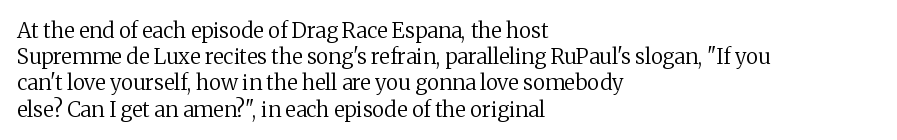
Q: Is the text bold? A: No.
Q: Is the text italic (slanted)? A: No, it is upright.
Q: Is the text underlined? A: No.
Q: How is the paragraph aligned? A: Left-aligned.
Q: Is the spacing between letters normal or unusually wide? A: Normal.
Q: Is the spacing between lines tight, normal or loose? A: Normal.
